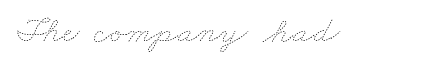
{"bold": "no", "weight": "thin", "width": "wide", "stroke_contrast": "low", "x_height": "small", "monospaced": "no", "underline": "no", "letter_spacing": "normal", "letter_spacing_em": 0.0, "glyph_px": 37}
